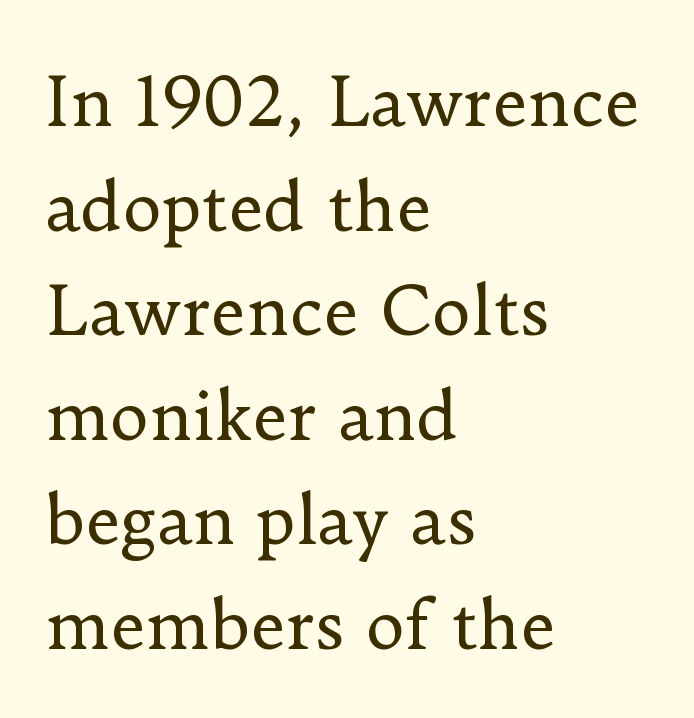
Font category for this specimen: serif. In terms of letterspacing, this is plain default setting. Honestly, the row spacing looks completely unremarkable. Horizontally, the lines are justified to the leading edge only. The strip under each line holds only bare page.
